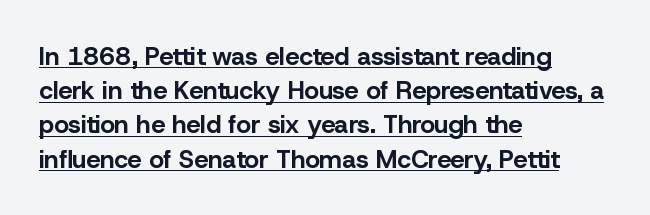
This block has exactly the height ordinary leading produces. The sample has been set heavy, in full bold. Glance below the letters and you will spot a drawn line. Leftover space on each line is placed entirely after the last word. In terms of posture, this sample is upright.
